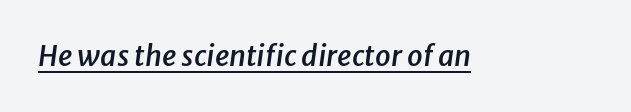
{"italic": "yes", "lean": "right", "slant_degrees": 8, "bold": "semi", "weight": "semibold", "width": "normal", "stroke_contrast": "low", "x_height": "medium", "monospaced": "no", "underline": "yes", "letter_spacing": "normal", "letter_spacing_em": 0.0, "glyph_px": 28}
